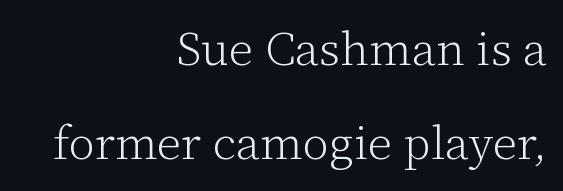
{"serif": "yes", "italic": "no", "bold": "no", "weight": "light", "width": "normal", "stroke_contrast": "low", "x_height": "medium", "monospaced": "no", "underline": "no", "align": "right", "line_spacing": "loose", "line_spacing_ratio": 1.99, "letter_spacing": "normal", "letter_spacing_em": 0.0, "glyph_px": 47}
